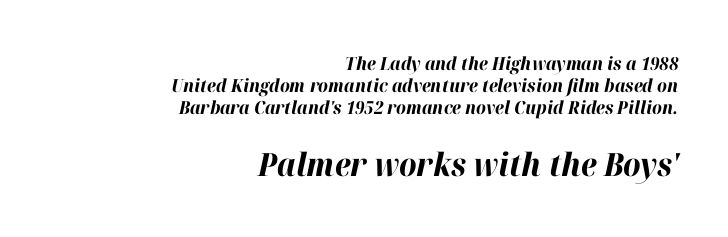
Q: Is the text bold? A: Yes.
Q: Is the text italic (slanted)? A: Yes, it leans right by about 12 degrees.
Q: Is the text underlined? A: No.
Q: How is the paragraph aligned? A: Right-aligned.
Q: Is the spacing between letters normal or unusually wide? A: Normal.
Q: Which block of text is set in a larger size, the first (top) or the second (bottom)? A: The second (bottom) one.
Q: Width (condensed, normal, or wide)? A: Normal.
Q: Stroke contrast? A: High.
Q: x-height? A: Medium.
Q: Monospaced? A: No.
